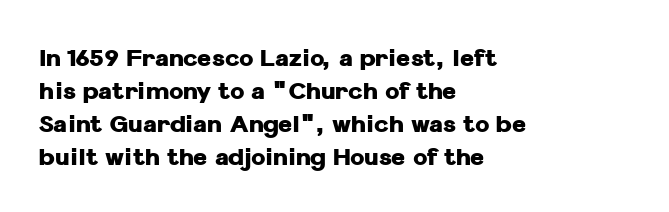
These lines keep a tight, regular rhythm from letter to letter. Heavy-handed strokes throughout: this text is bold. A normal amount of white space separates one row of letters from the next. The font's upright variant was chosen for this text. The string is rendered with underlining switched off. Which margin do the lines hug? The left one — the right edge is uneven.
